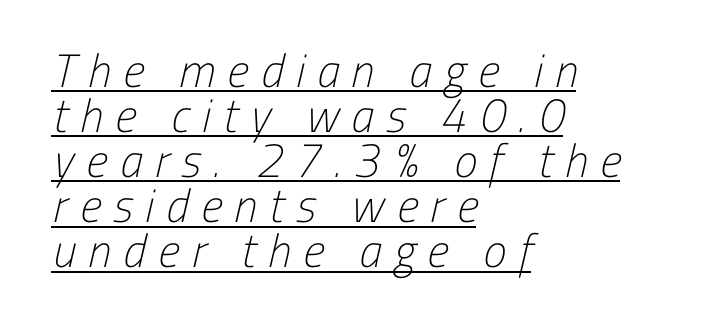
{"serif": "no", "bold": "no", "weight": "light", "width": "condensed", "stroke_contrast": "low", "x_height": "medium", "monospaced": "no", "underline": "yes", "align": "left", "line_spacing": "tight", "line_spacing_ratio": 0.96, "letter_spacing": "wide", "letter_spacing_em": 0.26, "glyph_px": 47}
